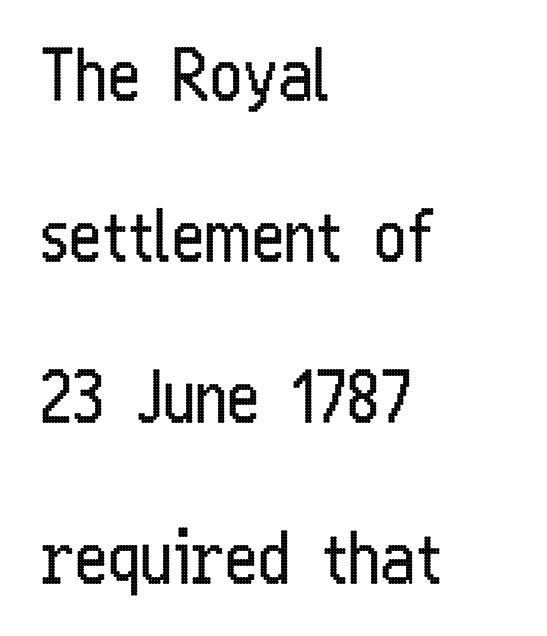
{"serif": "no", "italic": "no", "bold": "no", "weight": "regular", "width": "condensed", "stroke_contrast": "low", "x_height": "medium", "monospaced": "no", "underline": "no", "align": "left", "line_spacing": "loose", "line_spacing_ratio": 2.3, "letter_spacing": "normal", "letter_spacing_em": 0.0, "glyph_px": 70}
